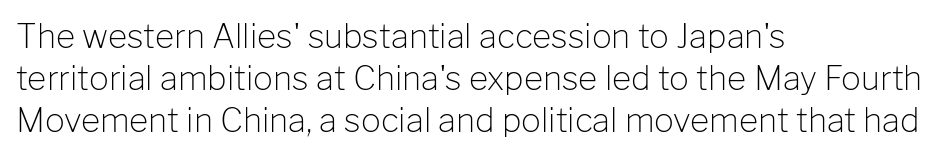
Type style note: lacks serifs. Evenly set lines give the paragraph a standard silhouette. The string is rendered with underlining switched off. Does extra space separate the letters? No, they use regular spacing. In CSS terms this would be text-align: left. Ascenders rise straight up at ninety degrees.
